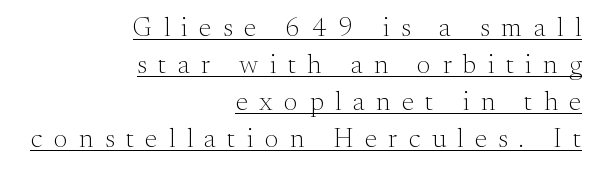
{"italic": "no", "bold": "no", "underline": "yes", "align": "right", "line_spacing": "normal", "line_spacing_ratio": 1.37, "letter_spacing": "wide", "letter_spacing_em": 0.43, "glyph_px": 27}
